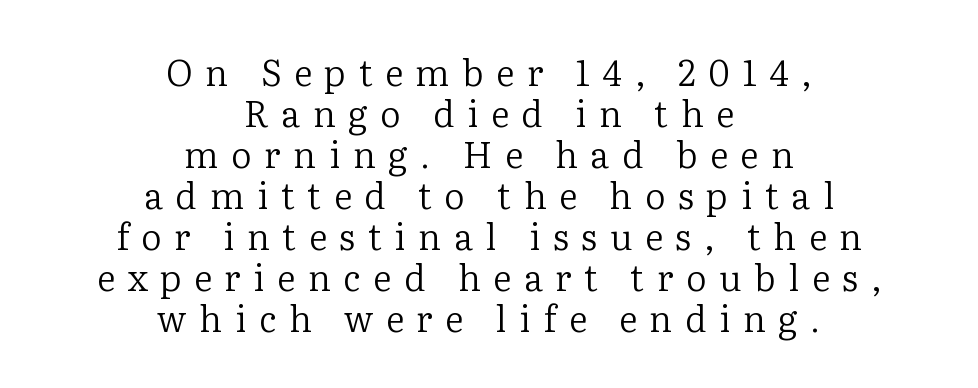
The type is letterspaced generously, with wide tracking. Think of a printed novel: that variable character pitch is what you see here. Alignment: centered. Line spacing here is tight. The letterforms sit at book weight or below. When letters stand straight like this, we call the style roman or upright.
